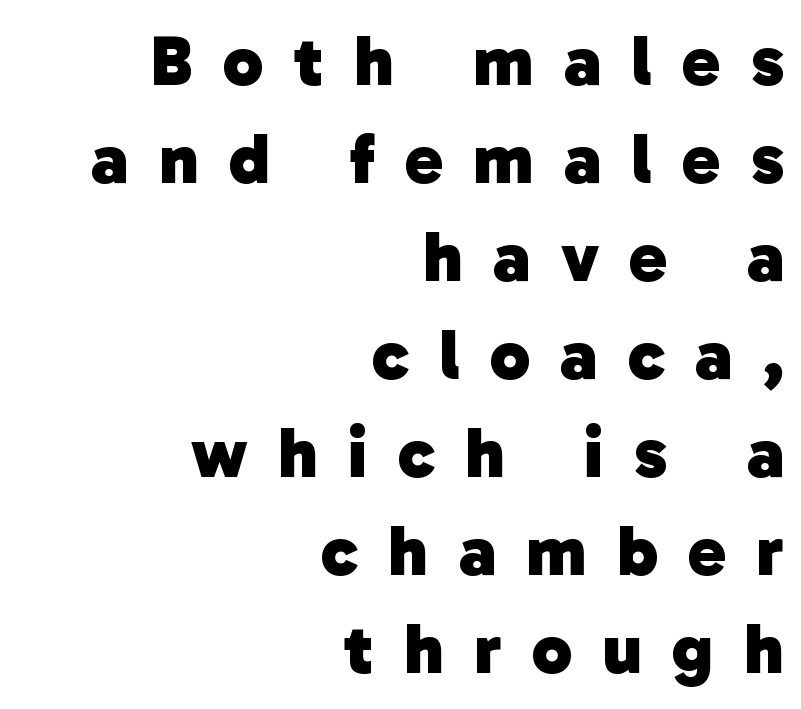
Note the varied advance widths — an 'i' is clearly narrower than an 'm'. Examine the stroke ends and you'll find no serifs. The passage shown has open, widely tracked lettering throughout. The face used here has the dense, thick strokes of a bold. Leading: standard.
